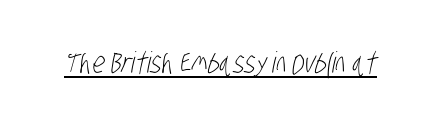
There is no visible air inserted between adjacent glyphs. The typesetting does not lean heavy: it is not bold. Think of a printed novel: that variable character pitch is what you see here. Somebody hit Ctrl+U on this one — the words are underlined. Unlike a traditional serif, this face leaves its strokes unadorned.
